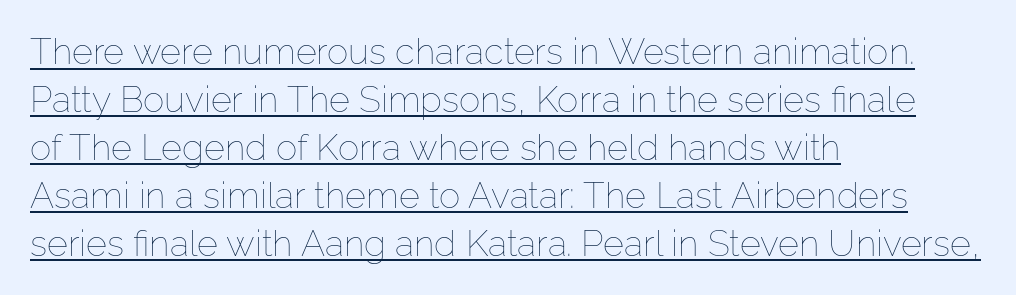
{"italic": "no", "bold": "no", "weight": "thin", "width": "normal", "stroke_contrast": "low", "x_height": "medium", "monospaced": "no", "underline": "yes", "align": "left", "line_spacing": "normal", "line_spacing_ratio": 1.33, "letter_spacing": "normal", "letter_spacing_em": 0.0, "glyph_px": 36}
